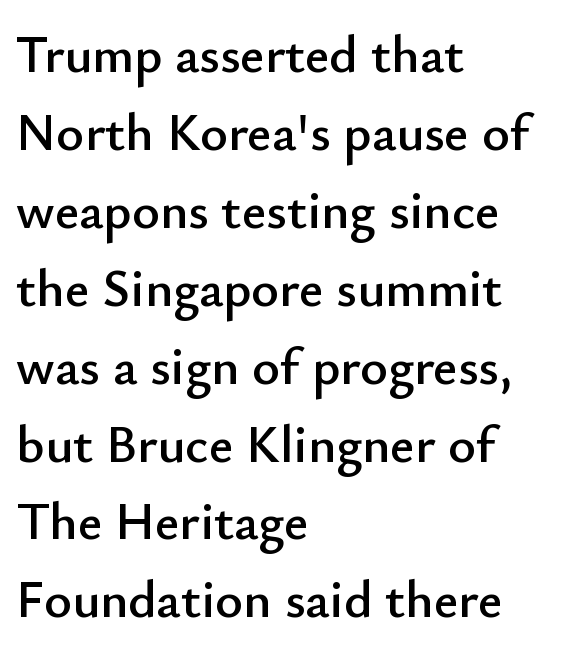
Between one letter and the next there's only the usual sliver of space. The zone under the glyphs is completely vacant. Does the copy run flush right? No — it runs flush left. The rendering uses natural spacing where letterforms have individual widths. Nothing sits at the stroke ends, so this counts as sans-serif.
